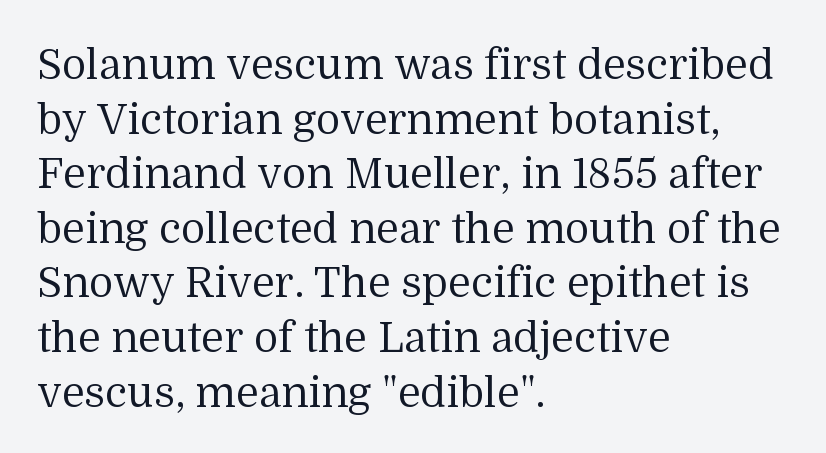
Q: Is the text bold? A: No.
Q: Is the text italic (slanted)? A: No, it is upright.
Q: Is the typeface a serif or a sans-serif typeface? A: Serif.
Q: Is the text underlined? A: No.
Q: How is the paragraph aligned? A: Left-aligned.
Q: Is the spacing between letters normal or unusually wide? A: Normal.
Q: Is the spacing between lines tight, normal or loose? A: Normal.
Q: Width (condensed, normal, or wide)? A: Normal.
Q: Stroke contrast? A: Medium.
Q: x-height? A: Medium.
Q: Monospaced? A: No.
